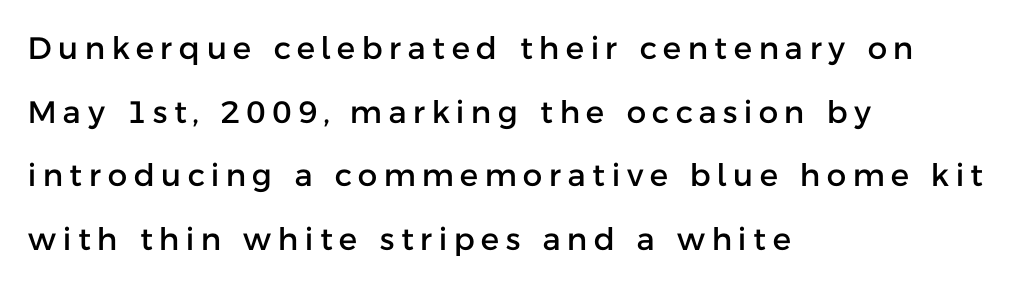
Q: Is the text italic (slanted)? A: No, it is upright.
Q: Is the typeface a serif or a sans-serif typeface? A: Sans-serif.
Q: Is the text underlined? A: No.
Q: How is the paragraph aligned? A: Left-aligned.
Q: Is the spacing between letters normal or unusually wide? A: Unusually wide.
Q: Is the spacing between lines tight, normal or loose? A: Loose.
Q: Width (condensed, normal, or wide)? A: Normal.
Q: Stroke contrast? A: Low.
Q: x-height? A: Medium.
Q: Monospaced? A: No.
